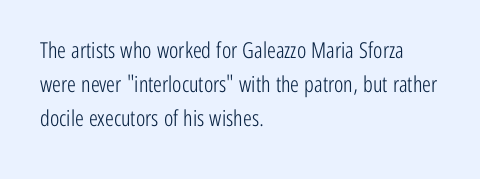
{"italic": "no", "bold": "no", "underline": "no", "align": "left", "line_spacing": "normal", "line_spacing_ratio": 1.55, "letter_spacing": "normal", "letter_spacing_em": 0.0, "glyph_px": 22}
